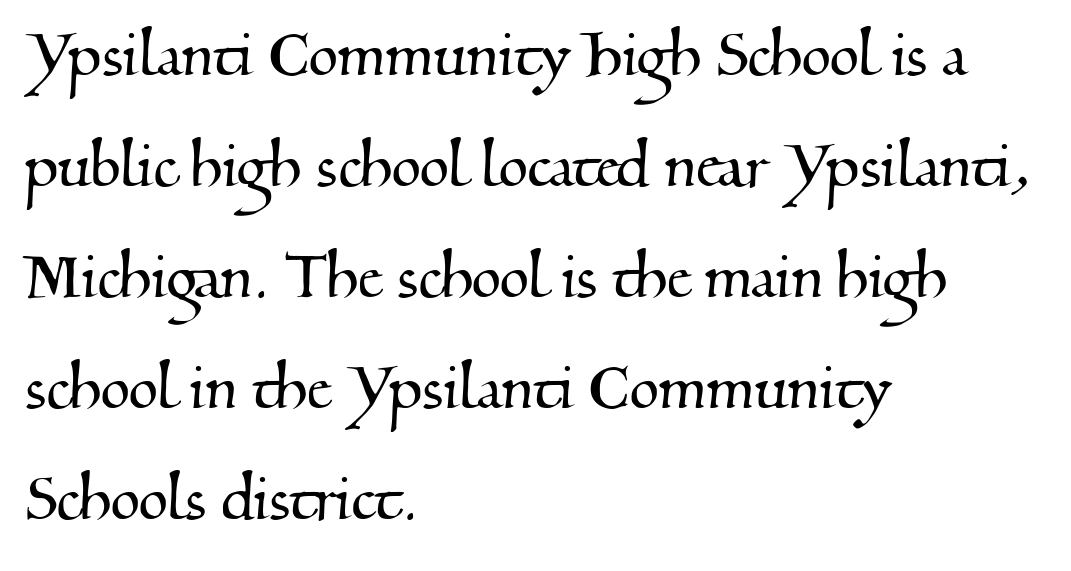
{"serif": "yes", "width": "normal", "stroke_contrast": "medium", "x_height": "small", "monospaced": "no", "underline": "no", "align": "left", "line_spacing": "normal", "line_spacing_ratio": 1.46, "letter_spacing": "normal", "letter_spacing_em": 0.0, "glyph_px": 76}
